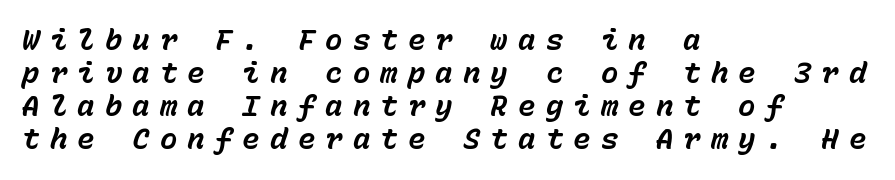
The image shows 29 px bold type, italic (leaning right), monospaced; set left-aligned, tight line spacing (1.14x), unusually wide letter spacing (+0.35 em), not underlined; low stroke contrast and a medium x-height.
